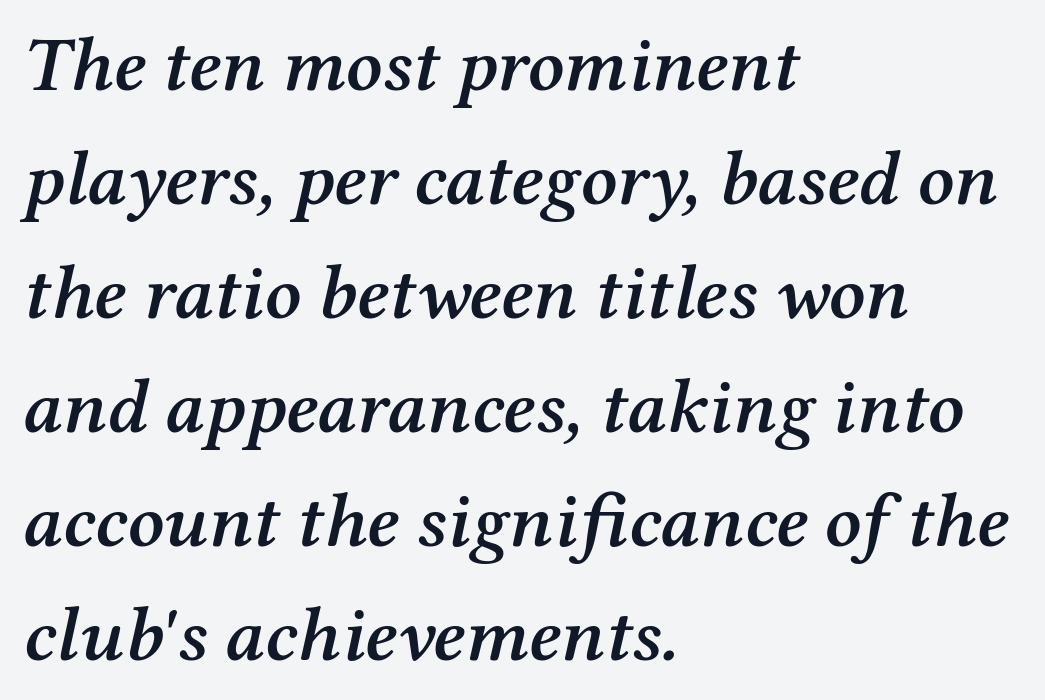
The image shows 77 px semibold serif type, italic (leaning right); set left-aligned, normal line spacing (1.48x), normal letter spacing, not underlined; medium stroke contrast and a medium x-height.
